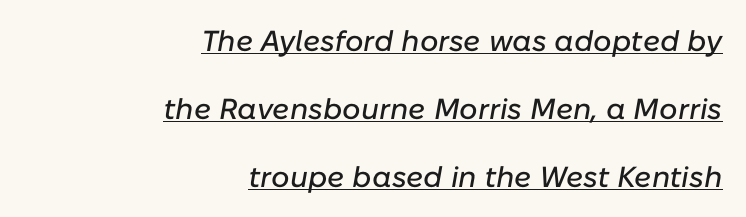
{"italic": "yes", "lean": "right", "slant_degrees": 10, "width": "normal", "stroke_contrast": "low", "x_height": "medium", "monospaced": "no", "underline": "yes", "align": "right", "line_spacing": "loose", "line_spacing_ratio": 2.34, "letter_spacing": "normal", "letter_spacing_em": 0.0, "glyph_px": 29}
